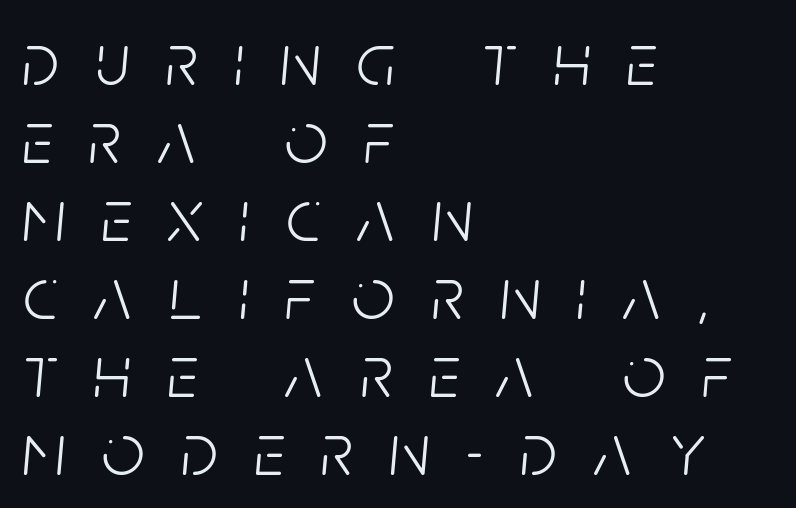
{"italic": "yes", "lean": "right", "slant_degrees": 5, "bold": "no", "weight": "light", "width": "condensed", "stroke_contrast": "low", "x_height": "large", "monospaced": "no", "underline": "no", "align": "left", "line_spacing": "tight", "line_spacing_ratio": 1.04, "letter_spacing": "wide", "letter_spacing_em": 0.49, "glyph_px": 75}
